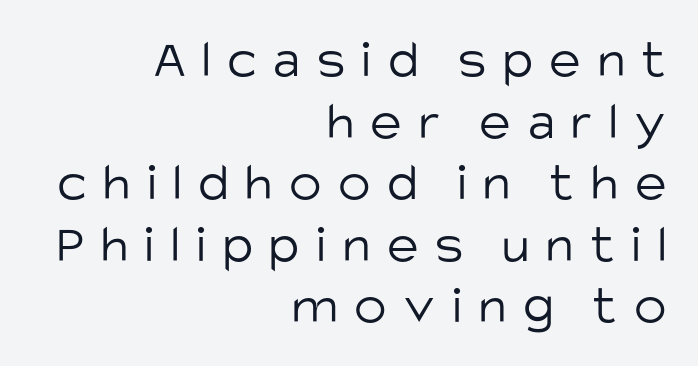
{"serif": "no", "italic": "no", "bold": "no", "weight": "light", "width": "normal", "stroke_contrast": "low", "x_height": "large", "monospaced": "no", "underline": "no", "align": "right", "line_spacing": "tight", "line_spacing_ratio": 1.14, "letter_spacing": "wide", "letter_spacing_em": 0.31, "glyph_px": 54}
